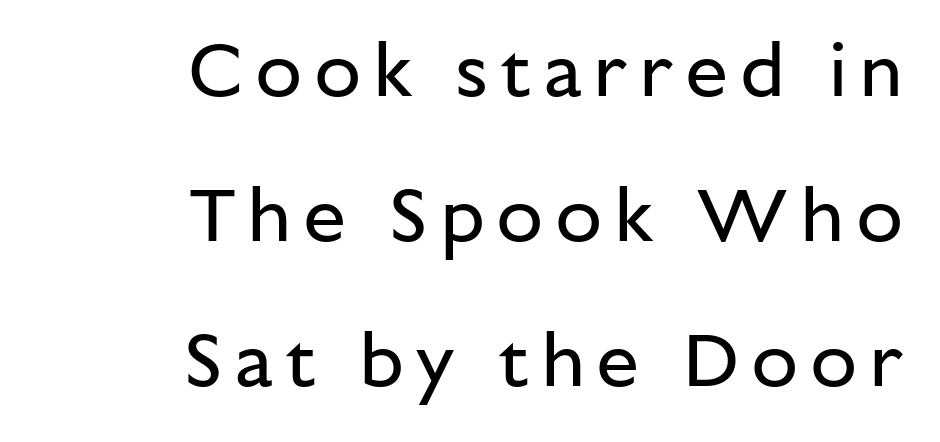
The image shows 77 px regular-weight sans-serif type, upright; set right-aligned, line spacing 1.88x, not underlined; low stroke contrast and a medium x-height.
